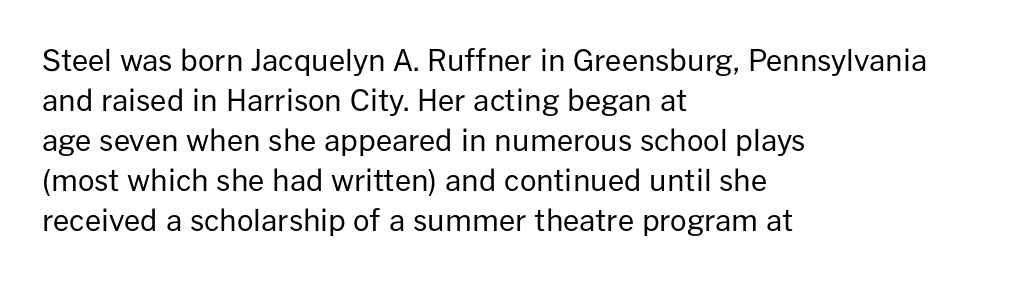
{"serif": "no", "italic": "no", "bold": "no", "weight": "regular", "width": "normal", "stroke_contrast": "low", "x_height": "medium", "monospaced": "no", "underline": "no", "align": "left", "line_spacing": "normal", "line_spacing_ratio": 1.38, "letter_spacing": "normal", "letter_spacing_em": 0.0, "glyph_px": 29}
